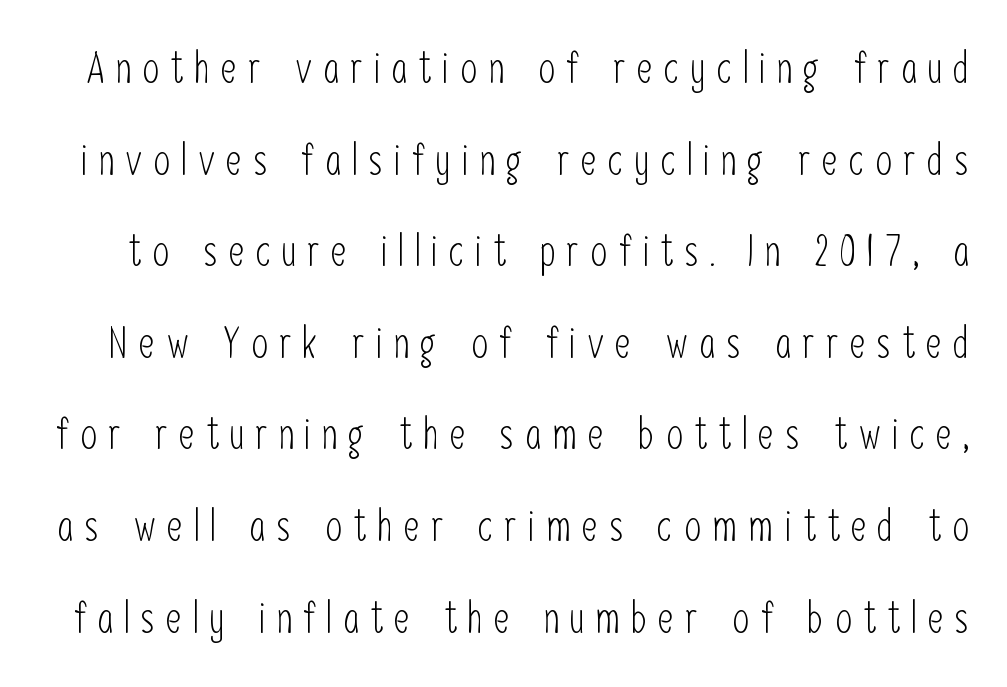
Q: Is the text bold? A: No.
Q: Is the text italic (slanted)? A: No, it is upright.
Q: Is the typeface a serif or a sans-serif typeface? A: Sans-serif.
Q: Is the text underlined? A: No.
Q: Is the spacing between letters normal or unusually wide? A: Unusually wide.
Q: Is the spacing between lines tight, normal or loose? A: Loose.
Q: Width (condensed, normal, or wide)? A: Condensed.
Q: Stroke contrast? A: Low.
Q: x-height? A: Medium.
Q: Monospaced? A: No.
